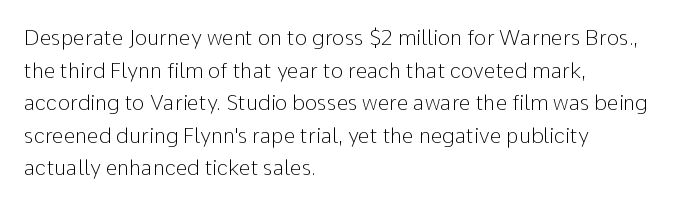
{"italic": "no", "bold": "no", "underline": "no", "align": "left", "line_spacing": "normal", "line_spacing_ratio": 1.55, "letter_spacing": "normal", "letter_spacing_em": 0.0, "glyph_px": 21}
